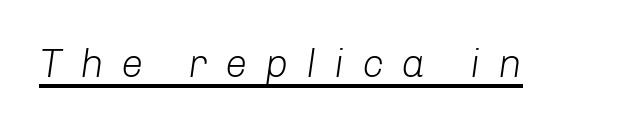
{"italic": "yes", "lean": "right", "slant_degrees": 8, "bold": "no", "weight": "light", "width": "normal", "stroke_contrast": "low", "x_height": "medium", "monospaced": "no", "underline": "yes", "letter_spacing": "wide", "letter_spacing_em": 0.44, "glyph_px": 40}
